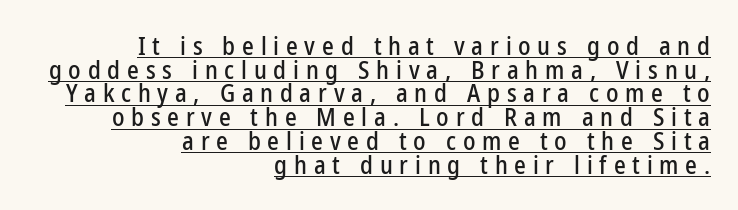
{"italic": "no", "underline": "yes", "align": "right", "line_spacing": "tight", "line_spacing_ratio": 0.95, "letter_spacing": "wide", "letter_spacing_em": 0.27, "glyph_px": 25}
